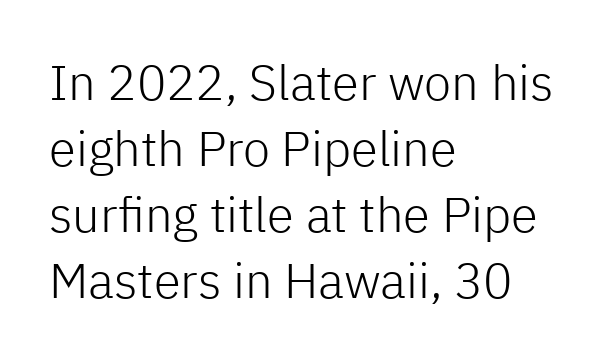
The image shows 49 px light sans-serif type, upright; set left-aligned, normal line spacing (1.35x), normal letter spacing, not underlined; low stroke contrast and a medium x-height.
